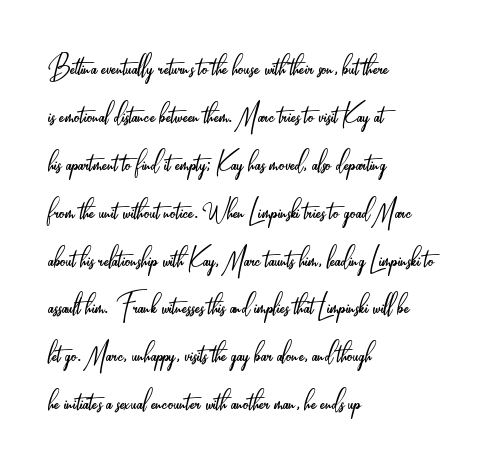
The image shows 36 px light, condensed sans-serif type; set left-aligned, normal line spacing (1.33x), normal letter spacing, not underlined; low stroke contrast and a small x-height.
